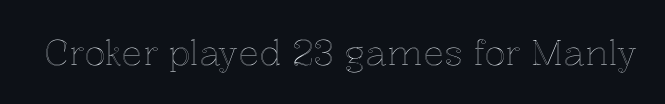
Q: Is the text italic (slanted)? A: No, it is upright.
Q: Is the text underlined? A: No.
Q: Is the spacing between letters normal or unusually wide? A: Normal.
Q: Width (condensed, normal, or wide)? A: Normal.
Q: x-height? A: Medium.
Q: Monospaced? A: No.
